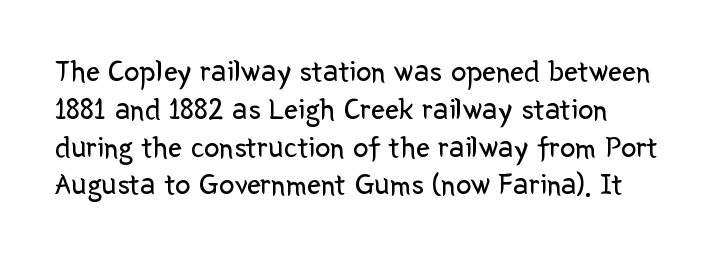
{"serif": "no", "italic": "no", "bold": "no", "weight": "regular", "width": "normal", "stroke_contrast": "low", "x_height": "medium", "monospaced": "no", "underline": "no", "line_spacing_ratio": 1.22, "letter_spacing": "normal", "letter_spacing_em": 0.0, "glyph_px": 31}
